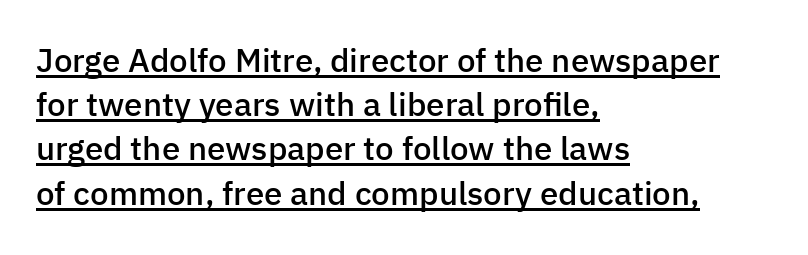
The type sits square on the baseline with zero lean. Observe the ordinary spacing: letters are neighbours, not strangers. Evenly set lines give the paragraph a standard silhouette. Typographic density is moderately raised because the face is semibold. The face used here is proportionally spaced, like ordinary book or web type. Leftover space on each line is placed entirely after the last word.
